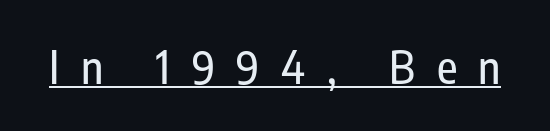
{"serif": "no", "italic": "no", "width": "condensed", "stroke_contrast": "low", "x_height": "medium", "monospaced": "no", "underline": "yes", "letter_spacing": "wide", "letter_spacing_em": 0.48, "glyph_px": 45}
